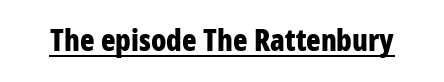
Notice how the stems are strictly vertical — no italics here. A rule runs beneath these lines of type. The passage shown is typed in a proportional face where columns would drift. The tracking reads as untouched default to a designer's eye. Summary of weight: heavy, a full bold. Grotesque or geometric, the face here clearly has no serifs.
